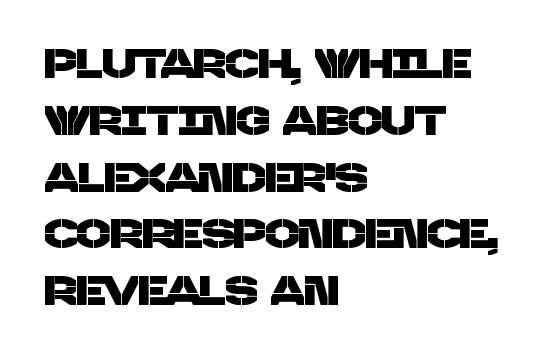
Q: Is the typeface a serif or a sans-serif typeface? A: Sans-serif.
Q: Is the text underlined? A: No.
Q: How is the paragraph aligned? A: Left-aligned.
Q: Is the spacing between letters normal or unusually wide? A: Normal.
Q: Is the spacing between lines tight, normal or loose? A: Normal.
Q: Width (condensed, normal, or wide)? A: Normal.
Q: Stroke contrast? A: Low.
Q: x-height? A: Large.
Q: Monospaced? A: No.
